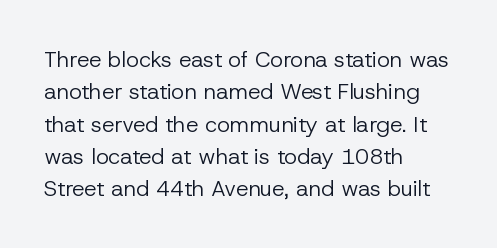
{"italic": "no", "bold": "no", "underline": "no", "align": "left", "line_spacing": "normal", "line_spacing_ratio": 1.47, "letter_spacing": "normal", "letter_spacing_em": 0.0, "glyph_px": 22}
